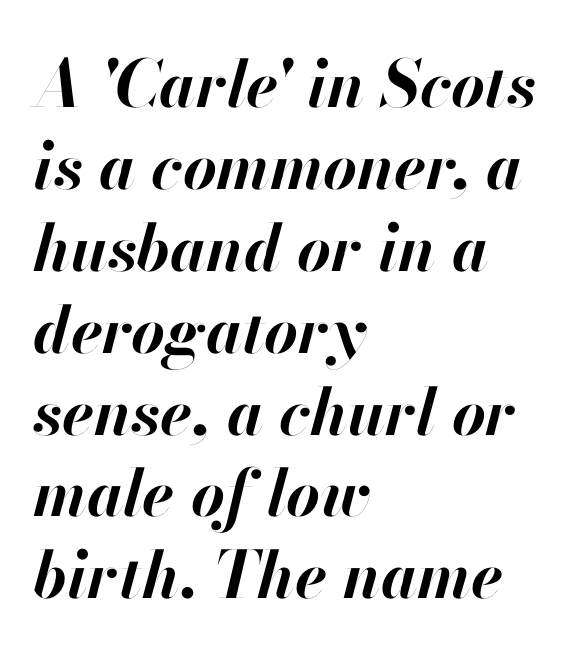
There is no visible air inserted between adjacent glyphs. Anything drawn beneath the words? Only blank space. Rendered with sloped, italic letterforms. These lines sit exactly where default settings would place them.
